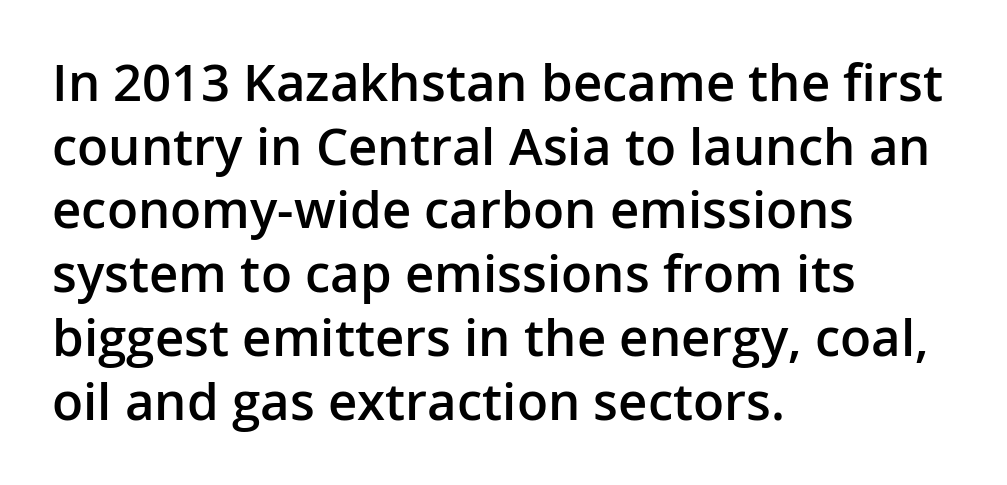
The image shows 51 px semibold sans-serif type, upright; set left-aligned, normal line spacing (1.25x), normal letter spacing, not underlined; low stroke contrast and a medium x-height.
